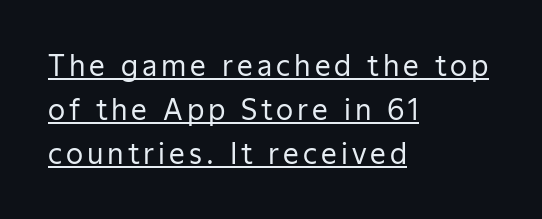
Q: Is the text bold? A: No.
Q: Is the text italic (slanted)? A: No, it is upright.
Q: Is the typeface a serif or a sans-serif typeface? A: Sans-serif.
Q: Is the text underlined? A: Yes.
Q: How is the paragraph aligned? A: Left-aligned.
Q: Is the spacing between lines tight, normal or loose? A: Normal.
Q: Width (condensed, normal, or wide)? A: Normal.
Q: Stroke contrast? A: Low.
Q: x-height? A: Medium.
Q: Monospaced? A: No.
